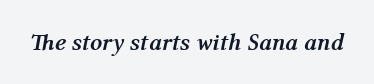
The image shows 24 px bold type, italic (leaning right); set normal letter spacing, not underlined.
